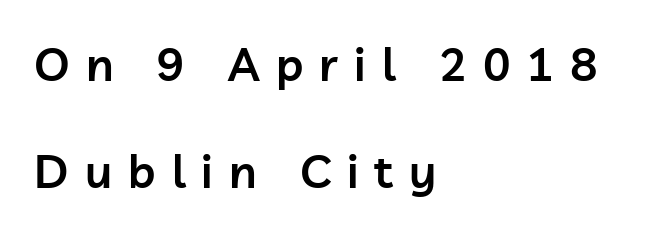
{"serif": "no", "italic": "no", "bold": "semi", "weight": "semibold", "width": "normal", "stroke_contrast": "low", "x_height": "medium", "monospaced": "no", "underline": "no", "align": "left", "line_spacing": "loose", "line_spacing_ratio": 2.32, "letter_spacing": "wide", "letter_spacing_em": 0.35, "glyph_px": 46}
